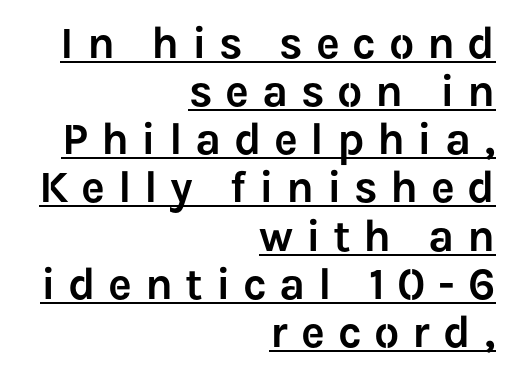
Designer's note — italics off, roman on. These lines huddle together more closely than default settings would place them. One-word summary of the alignment: right. No feet cap the strokes, marking this as sans-serif type. A typesetter would call this proportional, since set widths differ per character. What decoration does the sample have? An underline.
